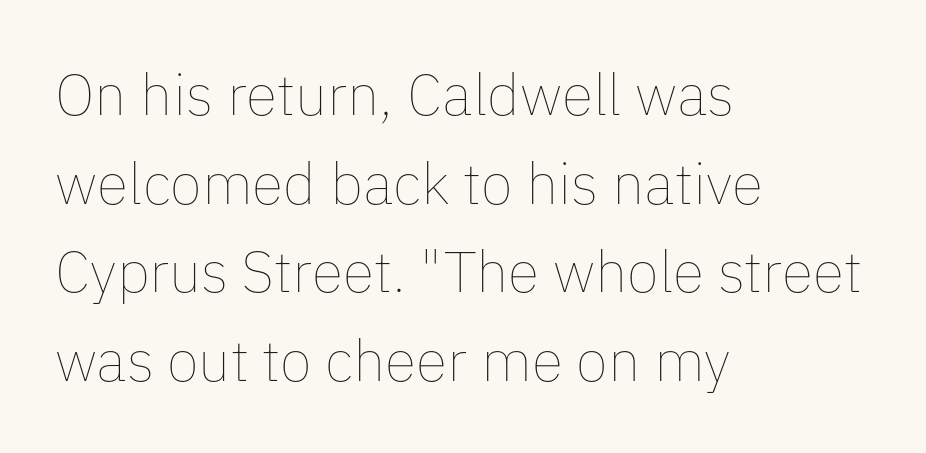
{"italic": "no", "bold": "no", "weight": "thin", "width": "normal", "stroke_contrast": "low", "x_height": "medium", "monospaced": "no", "underline": "no", "align": "left", "line_spacing": "normal", "line_spacing_ratio": 1.53, "letter_spacing": "normal", "letter_spacing_em": 0.0, "glyph_px": 58}
